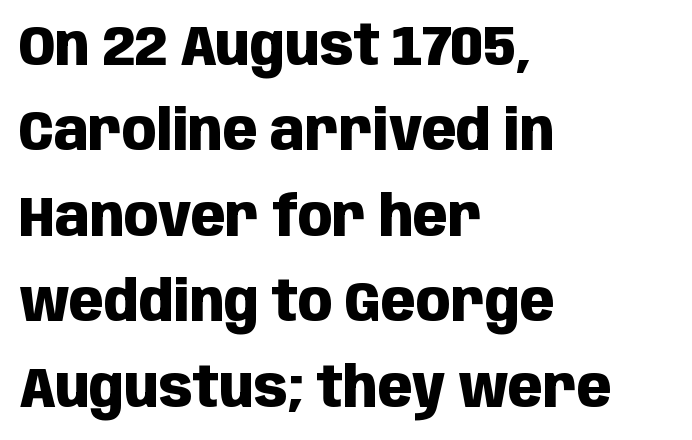
The image shows 57 px heavy, condensed sans-serif type, upright; set left-aligned, normal line spacing (1.5x), normal letter spacing, not underlined; low stroke contrast and a large x-height.
